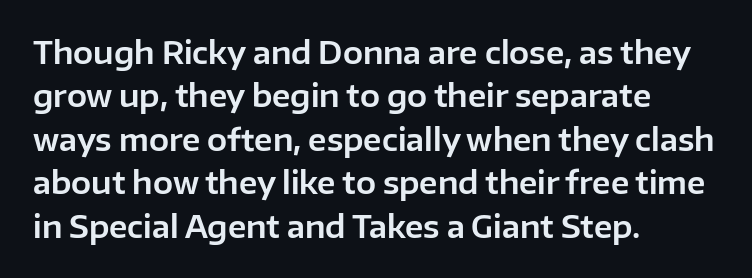
{"serif": "no", "italic": "no", "width": "normal", "stroke_contrast": "low", "x_height": "medium", "monospaced": "no", "underline": "no", "align": "left", "line_spacing": "normal", "line_spacing_ratio": 1.45, "letter_spacing": "normal", "letter_spacing_em": 0.0, "glyph_px": 30}
